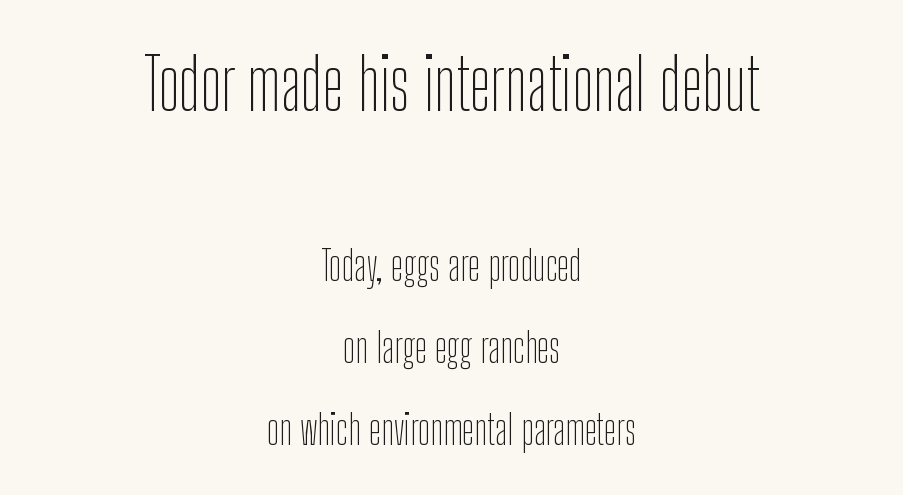
{"serif": "no", "italic": "no", "bold": "no", "weight": "thin", "width": "condensed", "stroke_contrast": "low", "x_height": "medium", "monospaced": "no", "underline": "no", "align": "center", "line_spacing": "loose", "line_spacing_ratio": 2.0, "letter_spacing": "normal", "letter_spacing_em": 0.0, "larger_block": "first", "size_ratio": 1.73, "glyph_px": 71}
